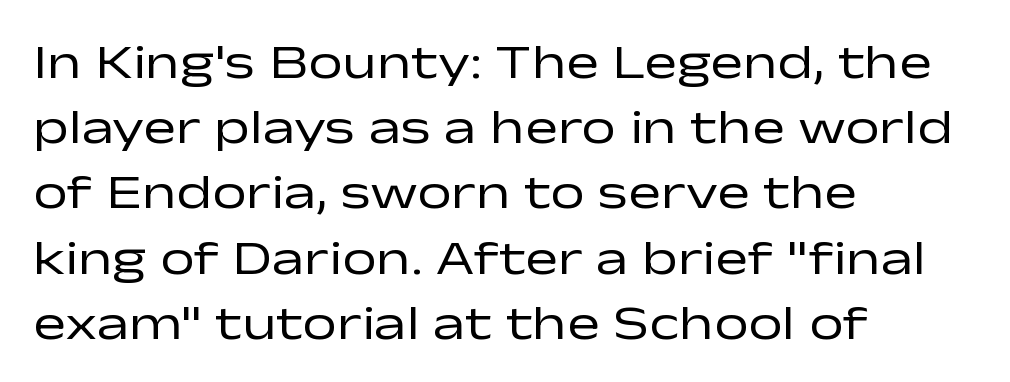
{"serif": "no", "italic": "no", "bold": "no", "weight": "regular", "width": "wide", "stroke_contrast": "low", "x_height": "medium", "monospaced": "no", "underline": "no", "align": "left", "line_spacing": "normal", "line_spacing_ratio": 1.33, "letter_spacing": "normal", "letter_spacing_em": 0.0, "glyph_px": 49}
